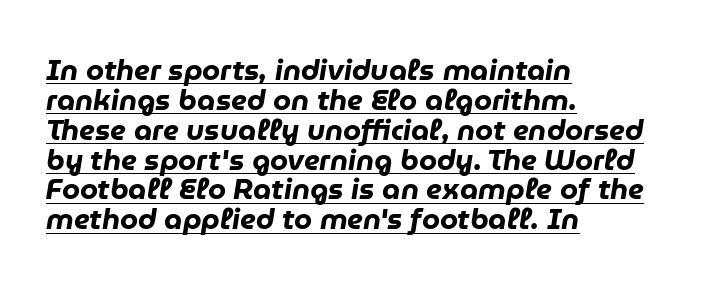
Reading down the column, the eye jumps only a short way to each next line. Does the copy run flush right? No — it runs flush left. Compared with ordinary roman type, these characters are visibly tilted. Here the designer chose a conventional face with non-uniform glyph widths. The face used here has the dense, thick strokes of a bold.
